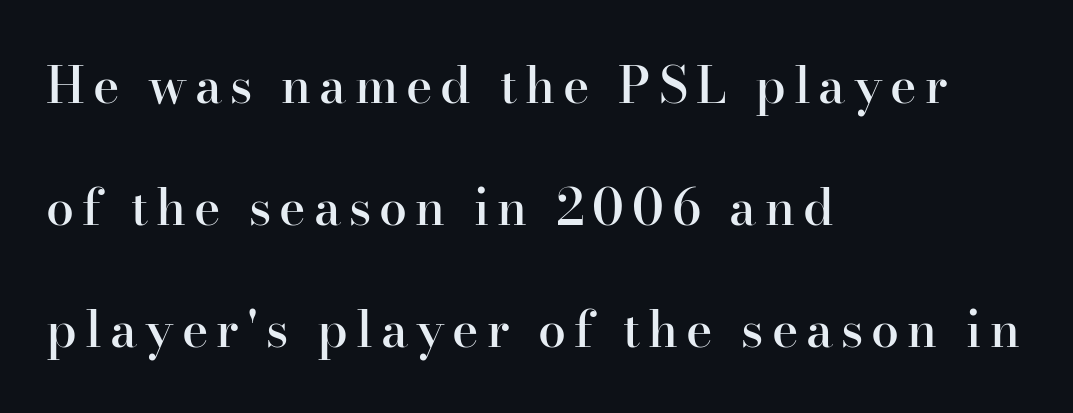
Check where the strokes stop: tiny serifs finish them off. The glyphs have the mass of a demibold cut, below bold. Proportional: the letters do not fall into vertical columns. Whoever set this chose breathing room over compactness in the vertical rhythm. Teacher's note: observe the even left margin — that is flush-left alignment. Just letters on the line, the space beneath them empty.
